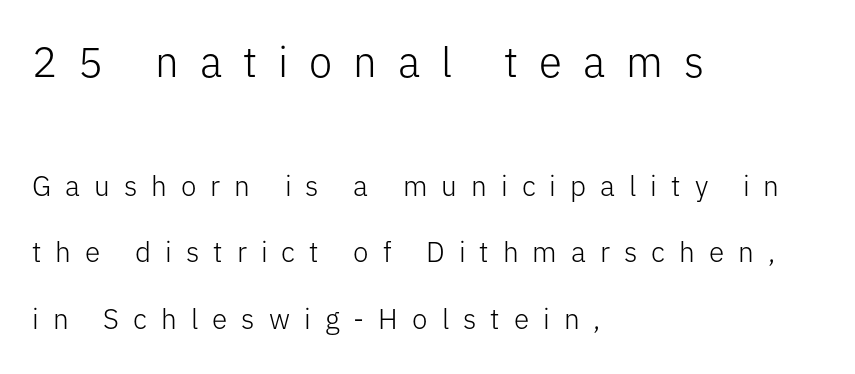
Each line starts at the same left margin while the right side varies. The letters advance in unequal steps, a hallmark of proportional type. The space directly below the letters is spotless. These two chunks differ in scale, with the top chunk taking the larger measure. In terms of leading, this rendering errs on the spacious side.
